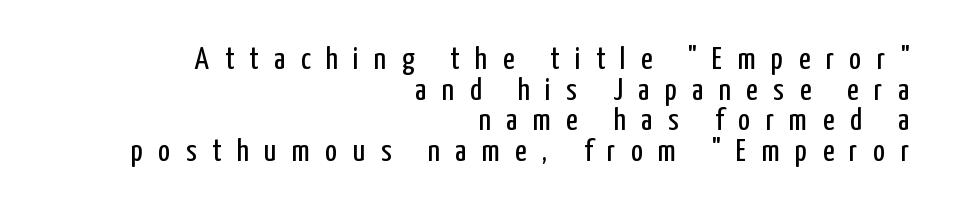
The image shows 32 px regular-weight, condensed sans-serif type, upright; set right-aligned, tight line spacing (0.96x), unusually wide letter spacing (+0.48 em), not underlined; low stroke contrast and a medium x-height.
